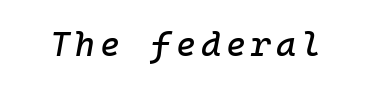
{"italic": "yes", "lean": "right", "slant_degrees": 10, "width": "normal", "stroke_contrast": "low", "x_height": "medium", "monospaced": "yes", "underline": "no", "glyph_px": 34}
